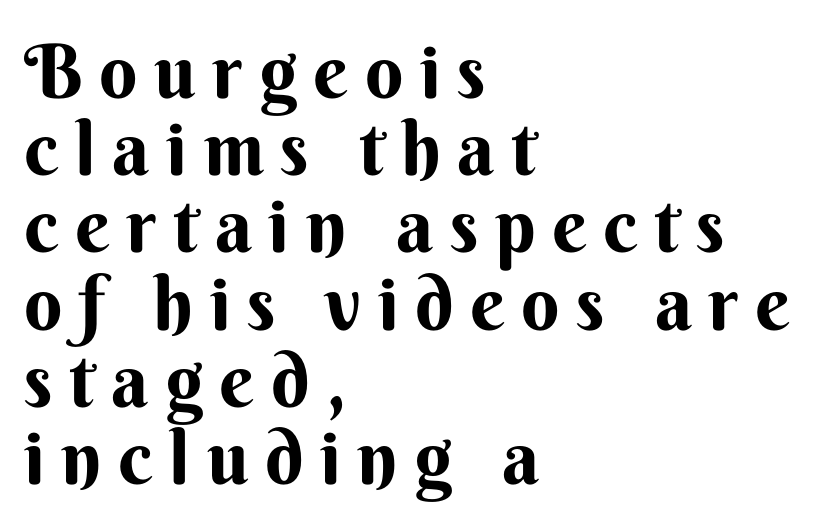
The passage shown is typeset with a sans-serif family. The rendering inserts visible extra space after every character. Notice how the stems are strictly vertical — no italics here. A student would call this left alignment; a typographer would say flush left, rag right. Note the varied advance widths — an 'i' is clearly narrower than an 'm'. Line spacing here is tight.
